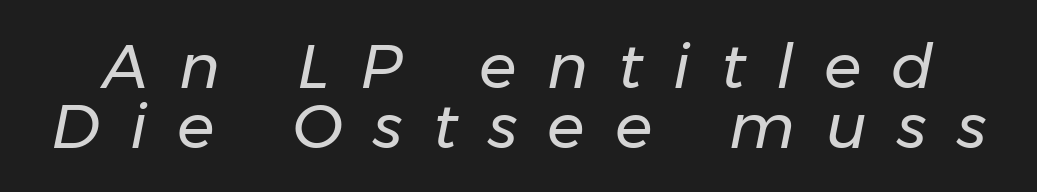
Q: Is the text bold? A: No.
Q: Is the text italic (slanted)? A: Yes, it leans right by about 11 degrees.
Q: Is the text underlined? A: No.
Q: Is the spacing between letters normal or unusually wide? A: Unusually wide.
Q: Is the spacing between lines tight, normal or loose? A: Tight.
Q: Width (condensed, normal, or wide)? A: Normal.
Q: Stroke contrast? A: Low.
Q: x-height? A: Medium.
Q: Monospaced? A: No.
